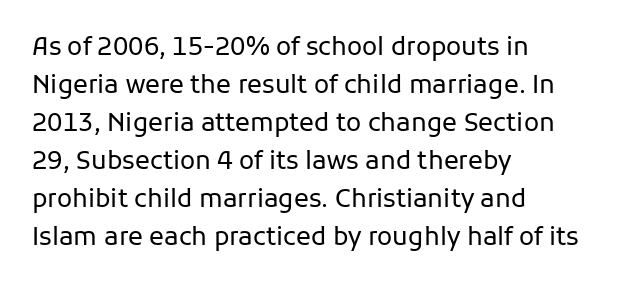
Q: Is the text bold? A: No.
Q: Is the text italic (slanted)? A: No, it is upright.
Q: Is the text underlined? A: No.
Q: How is the paragraph aligned? A: Left-aligned.
Q: Is the spacing between letters normal or unusually wide? A: Normal.
Q: Is the spacing between lines tight, normal or loose? A: Normal.
